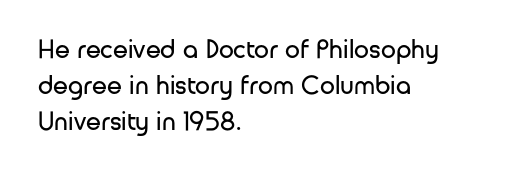
{"italic": "no", "bold": "no", "underline": "no", "align": "left", "line_spacing": "normal", "line_spacing_ratio": 1.34, "letter_spacing": "normal", "letter_spacing_em": 0.0, "glyph_px": 27}
